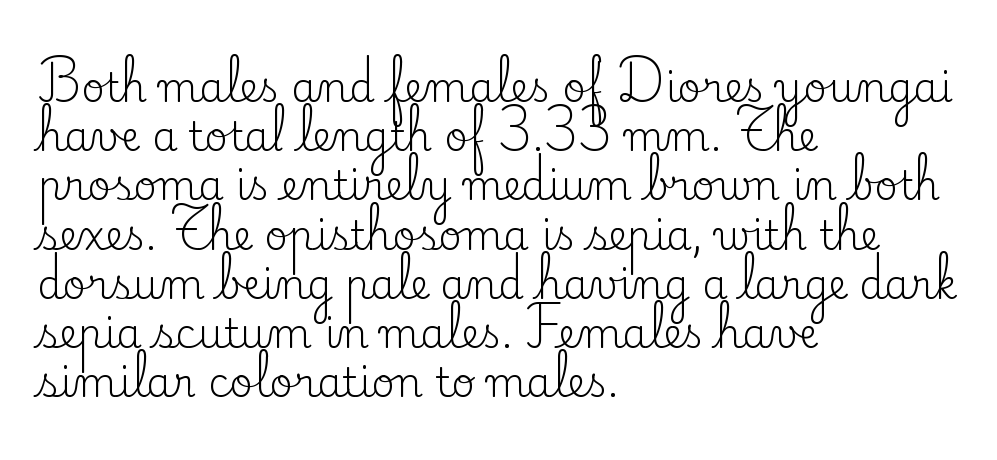
The image shows 40 px regular-weight type, upright; set left-aligned, line spacing 1.23x, normal letter spacing, not underlined; low stroke contrast and a small x-height.
